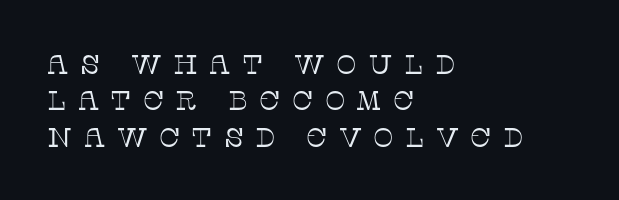
{"italic": "no", "bold": "no", "underline": "no", "align": "left", "line_spacing": "normal", "line_spacing_ratio": 1.35, "letter_spacing": "wide", "letter_spacing_em": 0.42, "glyph_px": 27}
